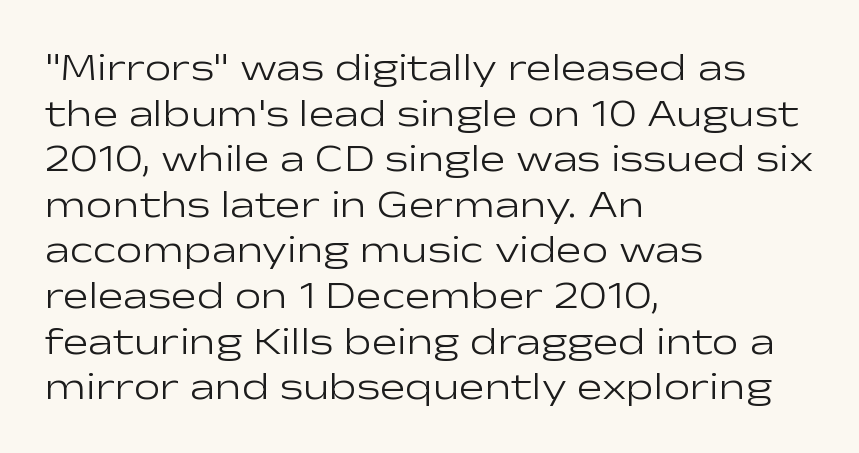
{"serif": "no", "italic": "no", "bold": "no", "weight": "light", "width": "wide", "stroke_contrast": "low", "x_height": "medium", "monospaced": "no", "underline": "no", "align": "left", "line_spacing_ratio": 1.2, "letter_spacing": "normal", "letter_spacing_em": 0.0, "glyph_px": 38}
